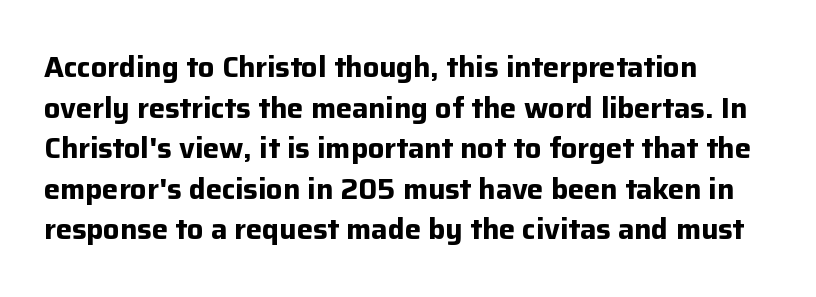
Q: Is the text bold? A: Yes.
Q: Is the text italic (slanted)? A: No, it is upright.
Q: Is the typeface a serif or a sans-serif typeface? A: Sans-serif.
Q: Is the text underlined? A: No.
Q: How is the paragraph aligned? A: Left-aligned.
Q: Is the spacing between letters normal or unusually wide? A: Normal.
Q: Is the spacing between lines tight, normal or loose? A: Normal.
Q: Width (condensed, normal, or wide)? A: Normal.
Q: Stroke contrast? A: Low.
Q: x-height? A: Medium.
Q: Monospaced? A: No.
